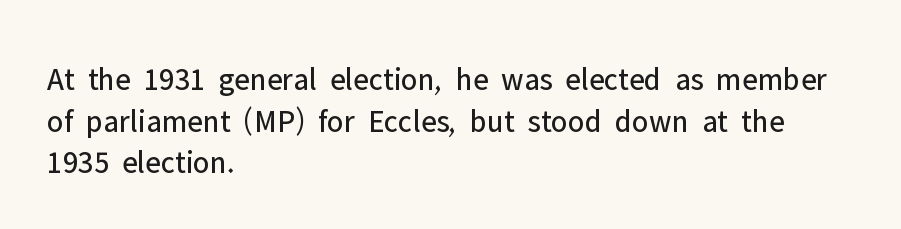
{"serif": "no", "italic": "no", "bold": "no", "weight": "regular", "width": "normal", "stroke_contrast": "low", "x_height": "medium", "monospaced": "no", "underline": "no", "align": "left", "line_spacing": "normal", "line_spacing_ratio": 1.3, "letter_spacing": "normal", "letter_spacing_em": 0.0, "glyph_px": 32}
